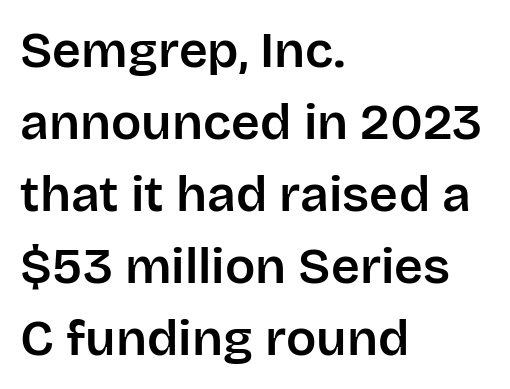
The image shows 50 px sans-serif type, upright; set left-aligned, normal line spacing (1.44x), normal letter spacing, not underlined; low stroke contrast and a large x-height.
